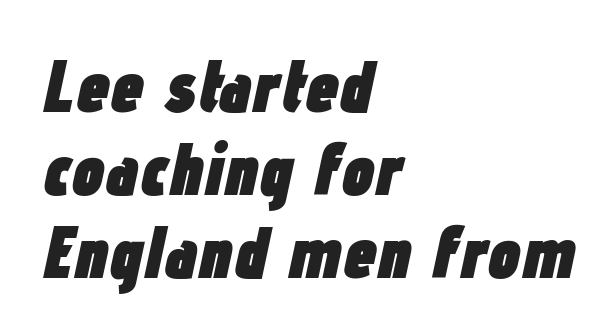
{"italic": "yes", "lean": "right", "slant_degrees": 12, "bold": "yes", "weight": "heavy", "width": "condensed", "stroke_contrast": "low", "x_height": "medium", "monospaced": "no", "underline": "no", "align": "left", "line_spacing": "tight", "line_spacing_ratio": 1.12, "letter_spacing": "normal", "letter_spacing_em": 0.0, "glyph_px": 74}
